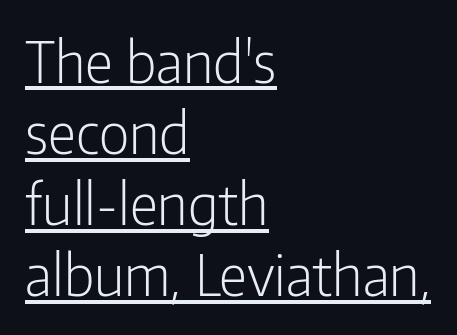
Q: Is the text bold? A: No.
Q: Is the text italic (slanted)? A: No, it is upright.
Q: Is the typeface a serif or a sans-serif typeface? A: Sans-serif.
Q: Is the text underlined? A: Yes.
Q: How is the paragraph aligned? A: Left-aligned.
Q: Is the spacing between letters normal or unusually wide? A: Normal.
Q: Is the spacing between lines tight, normal or loose? A: Normal.
Q: Width (condensed, normal, or wide)? A: Condensed.
Q: Stroke contrast? A: Low.
Q: x-height? A: Medium.
Q: Monospaced? A: No.
